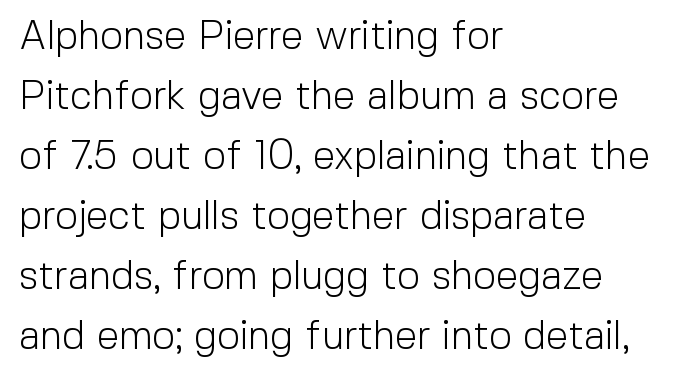
The letterforms sit at book weight or below. The area under the type is left untouched. Teacher's note: observe the even left margin — that is flush-left alignment. The passage shown is typed in a proportional face where columns would drift. In terms of letterspacing, this is plain default setting.
